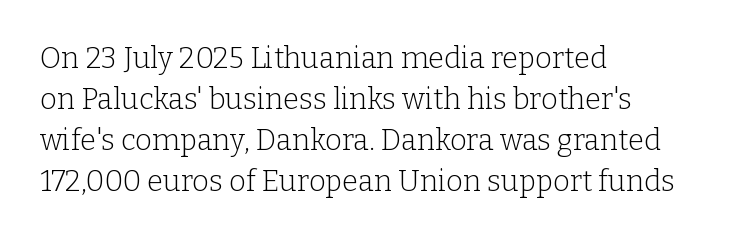
The image shows 29 px light serif type, upright; set left-aligned, normal line spacing (1.41x), normal letter spacing, not underlined; low stroke contrast and a medium x-height.
